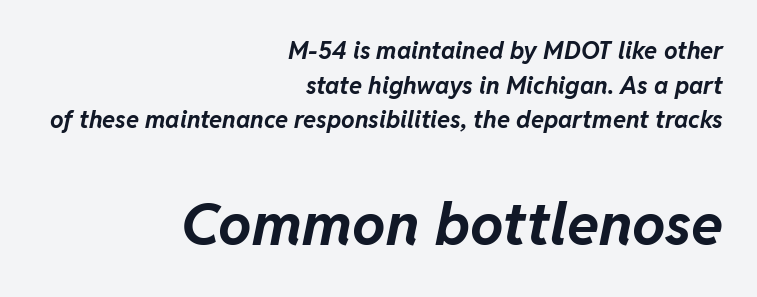
The image shows 59 px bold type, italic (leaning right); set right-aligned, normal line spacing (1.44x), normal letter spacing, not underlined; the second (bottom) block is 2.46x larger; low stroke contrast and a medium x-height.
